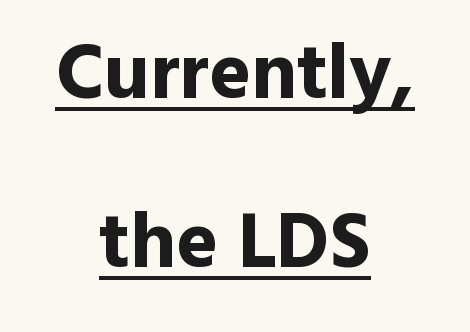
The image shows 79 px bold sans-serif type, upright; set centered, loose line spacing (2.14x), normal letter spacing, underlined; a medium x-height.
